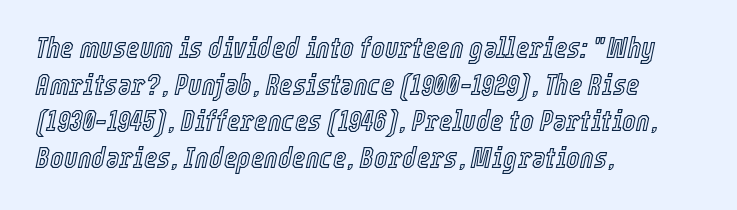
{"italic": "yes", "lean": "right", "slant_degrees": 12, "width": "condensed", "x_height": "medium", "monospaced": "no", "underline": "no", "align": "left", "line_spacing": "normal", "line_spacing_ratio": 1.26, "letter_spacing": "normal", "letter_spacing_em": 0.0, "glyph_px": 29}
